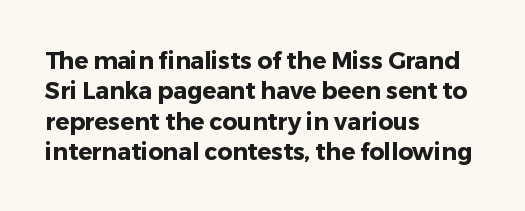
Q: Is the text bold? A: Yes.
Q: Is the text italic (slanted)? A: No, it is upright.
Q: Is the text underlined? A: No.
Q: How is the paragraph aligned? A: Left-aligned.
Q: Is the spacing between letters normal or unusually wide? A: Normal.
Q: Is the spacing between lines tight, normal or loose? A: Normal.
